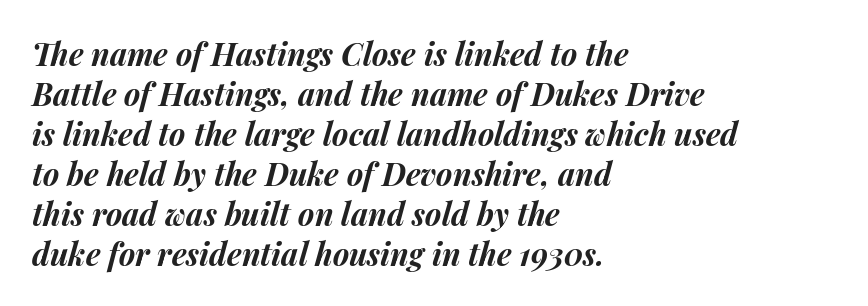
{"italic": "yes", "lean": "right", "slant_degrees": 14, "bold": "yes", "weight": "bold", "width": "normal", "stroke_contrast": "medium", "x_height": "medium", "monospaced": "no", "underline": "no", "align": "left", "line_spacing": "normal", "line_spacing_ratio": 1.29, "letter_spacing": "normal", "letter_spacing_em": 0.0, "glyph_px": 31}
